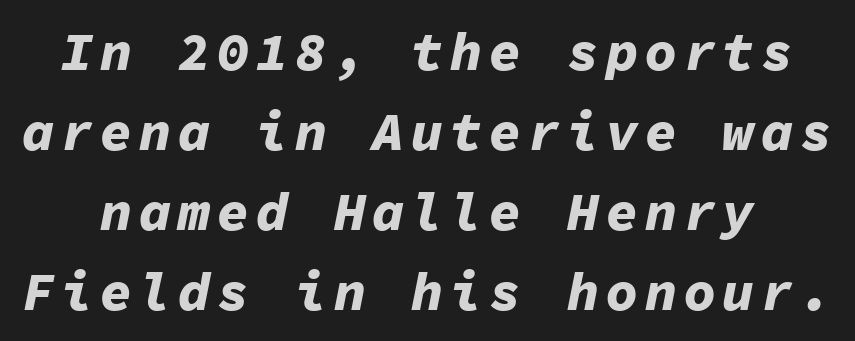
Q: Is the text bold? A: Yes.
Q: Is the text italic (slanted)? A: Yes, it leans right by about 11 degrees.
Q: Is the text underlined? A: No.
Q: Is the spacing between lines tight, normal or loose? A: Normal.
Q: Width (condensed, normal, or wide)? A: Normal.
Q: Stroke contrast? A: Low.
Q: x-height? A: Medium.
Q: Monospaced? A: Yes.
